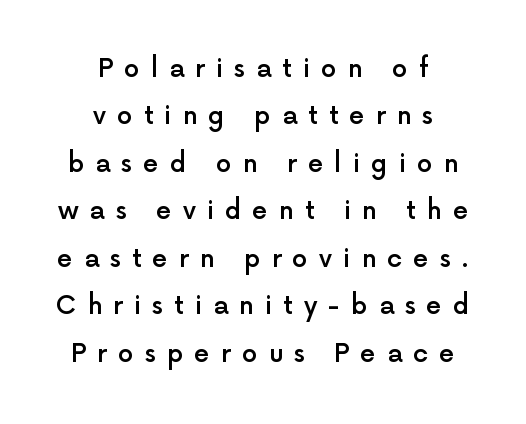
The image shows 25 px text type, upright; set centered, loose line spacing (1.9x), unusually wide letter spacing (+0.44 em), not underlined.
